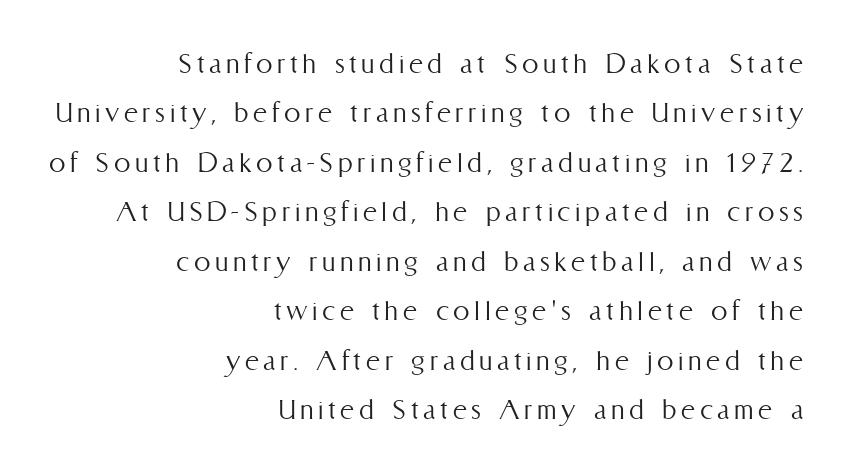
Spacing verdict: proportional, widths tailored to each character. Every stem runs plumb, perpendicular to the baseline. The typeface has the unassuming heft of standard copy or less. How would I describe the line gaps? Plain and ordinary.
